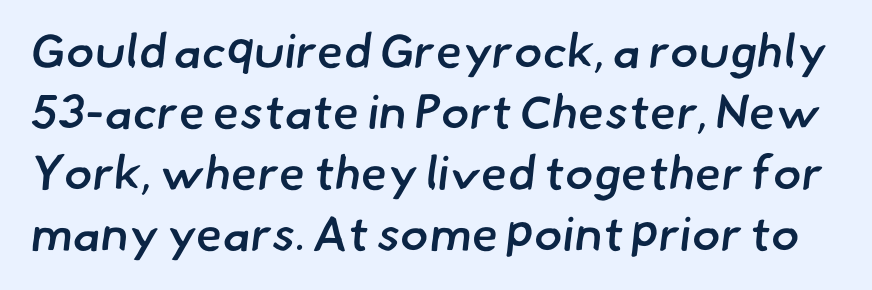
The space between consecutive lines is moderate. Do the characters align in a grid? No, the font is proportional. Letters rest on an invisible, unmarked baseline. The typesetting leans somewhat heavy: a semibold. Is this a sans? Yes — the strokes have no serifs.
